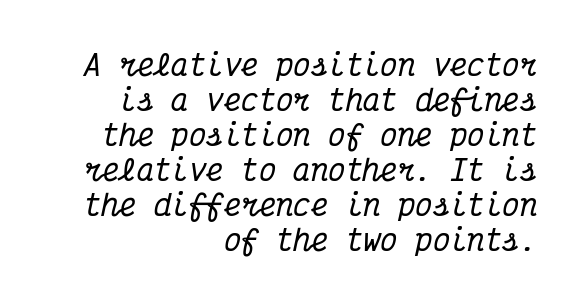
Q: Is the text italic (slanted)? A: Yes, it leans right by about 12 degrees.
Q: Is the typeface a serif or a sans-serif typeface? A: Serif.
Q: Is the text underlined? A: No.
Q: How is the paragraph aligned? A: Right-aligned.
Q: Is the spacing between letters normal or unusually wide? A: Normal.
Q: Width (condensed, normal, or wide)? A: Condensed.
Q: Stroke contrast? A: Medium.
Q: x-height? A: Medium.
Q: Monospaced? A: Yes.
